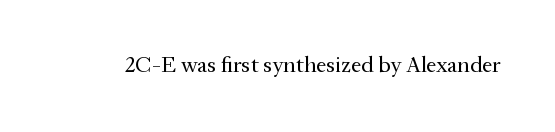
The image shows 23 px text type, upright; set normal letter spacing, not underlined.
